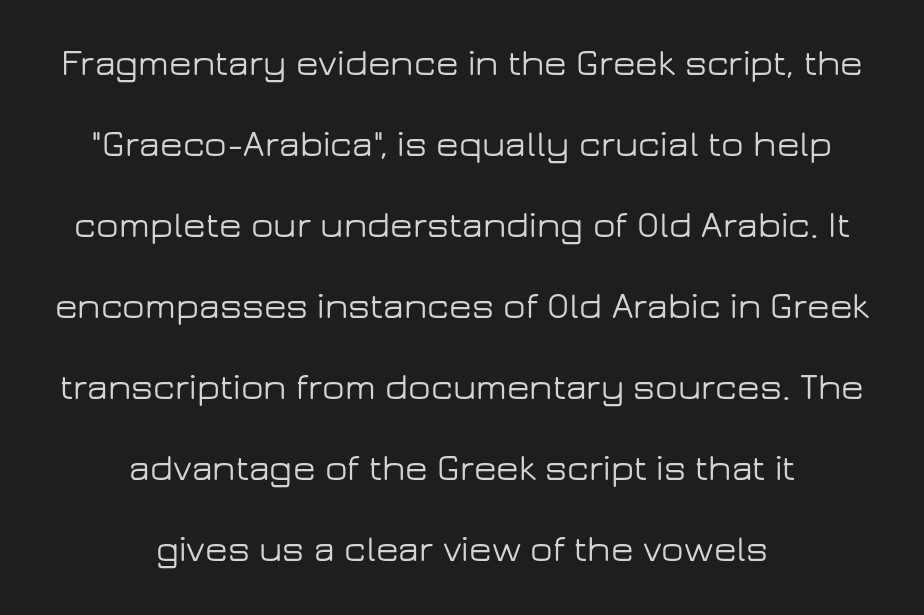
{"serif": "no", "italic": "no", "width": "wide", "stroke_contrast": "low", "x_height": "medium", "monospaced": "no", "underline": "no", "align": "center", "line_spacing": "loose", "line_spacing_ratio": 2.19, "letter_spacing": "normal", "letter_spacing_em": 0.0, "glyph_px": 37}
